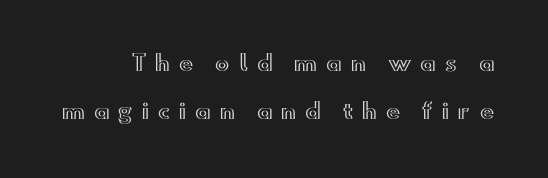
Nobody drew a line under any word here. Caption: expanded tracking, letters set apart. This sample uses an upright cut, with every glyph sitting square on the baseline. Successive baselines arrive slowly, with a big drop between each.
